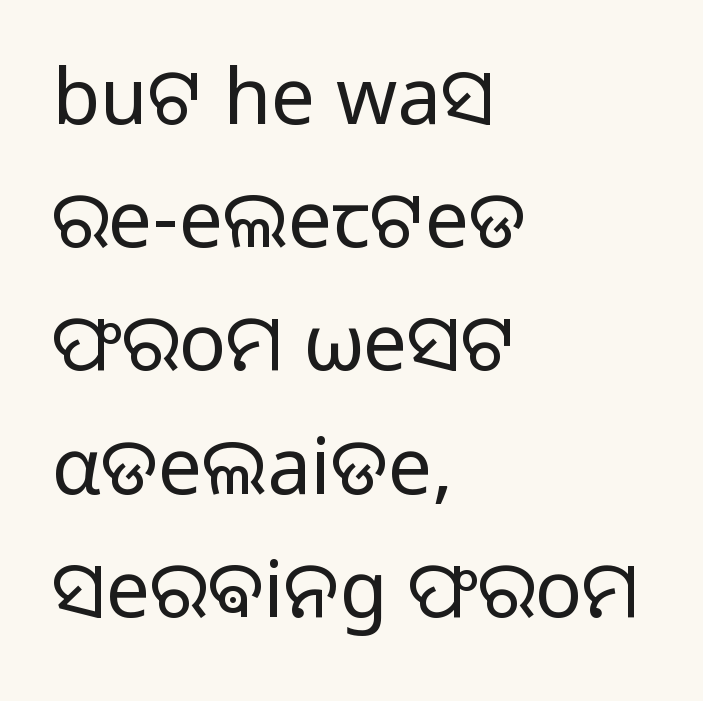
Q: Is the text bold? A: No.
Q: Is the text italic (slanted)? A: No, it is upright.
Q: Is the typeface a serif or a sans-serif typeface? A: Sans-serif.
Q: Is the text underlined? A: No.
Q: How is the paragraph aligned? A: Left-aligned.
Q: Is the spacing between letters normal or unusually wide? A: Normal.
Q: Is the spacing between lines tight, normal or loose? A: Normal.
Q: Width (condensed, normal, or wide)? A: Normal.
Q: Stroke contrast? A: Low.
Q: x-height? A: Medium.
Q: Monospaced? A: No.
